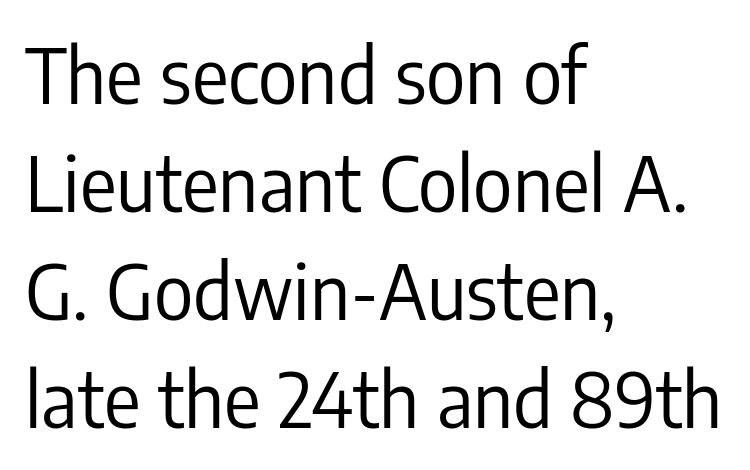
Q: Is the text bold? A: No.
Q: Is the text italic (slanted)? A: No, it is upright.
Q: Is the typeface a serif or a sans-serif typeface? A: Sans-serif.
Q: Is the text underlined? A: No.
Q: How is the paragraph aligned? A: Left-aligned.
Q: Is the spacing between letters normal or unusually wide? A: Normal.
Q: Is the spacing between lines tight, normal or loose? A: Normal.
Q: Width (condensed, normal, or wide)? A: Condensed.
Q: Stroke contrast? A: Low.
Q: x-height? A: Medium.
Q: Monospaced? A: No.
